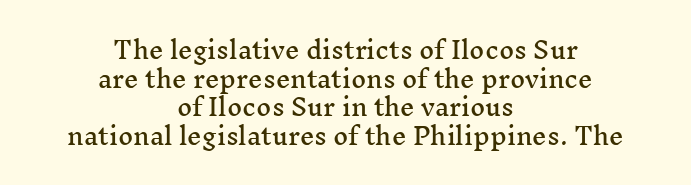
Q: Is the text italic (slanted)? A: No, it is upright.
Q: Is the text underlined? A: No.
Q: How is the paragraph aligned? A: Centered.
Q: Is the spacing between letters normal or unusually wide? A: Normal.
